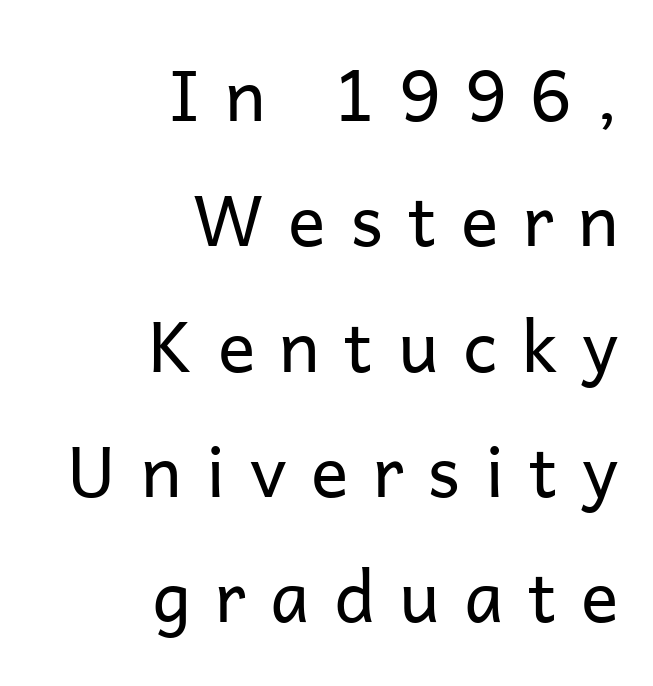
The image shows 70 px regular-weight sans-serif type, upright; set right-aligned, line spacing 1.79x, unusually wide letter spacing (+0.35 em), not underlined; low stroke contrast and a medium x-height.
